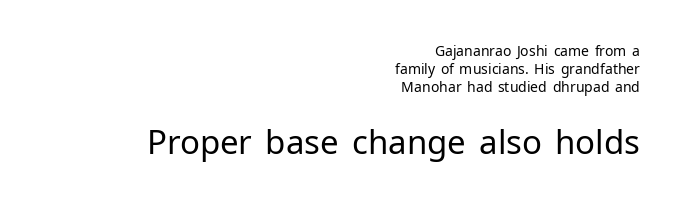
{"serif": "no", "italic": "no", "bold": "no", "weight": "regular", "width": "normal", "stroke_contrast": "low", "x_height": "medium", "monospaced": "no", "underline": "no", "align": "right", "line_spacing": "normal", "line_spacing_ratio": 1.28, "letter_spacing": "normal", "letter_spacing_em": 0.0, "larger_block": "second", "size_ratio": 2.36, "glyph_px": 33}
